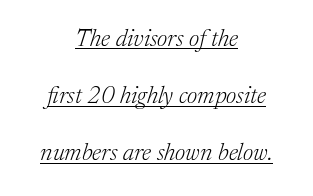
This is oblique type, the kind used for emphasis or titles. The weight would be labelled regular, book, light, or lighter still. Default kerning and tracking; the words read as compact shapes. Both edges are ragged and mirror each other, which tells us the setting is centered.
